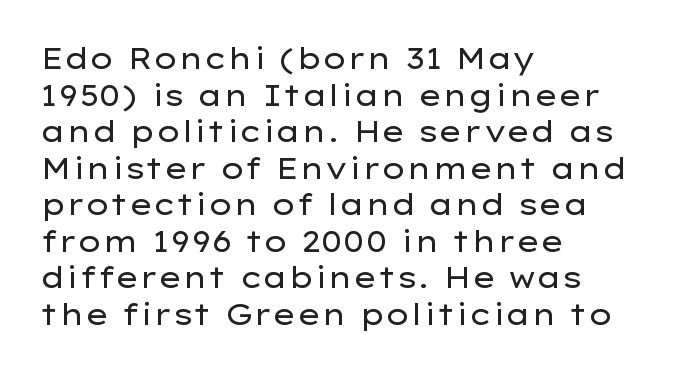
In CSS terms this would be text-align: left. The tracking reads as untouched default to a designer's eye. Serif or sans? Sans — the stroke terminals are bare. Counters stay open thanks to moderate or lighter strokes. These lines are rendered in a variable-pitch font.
